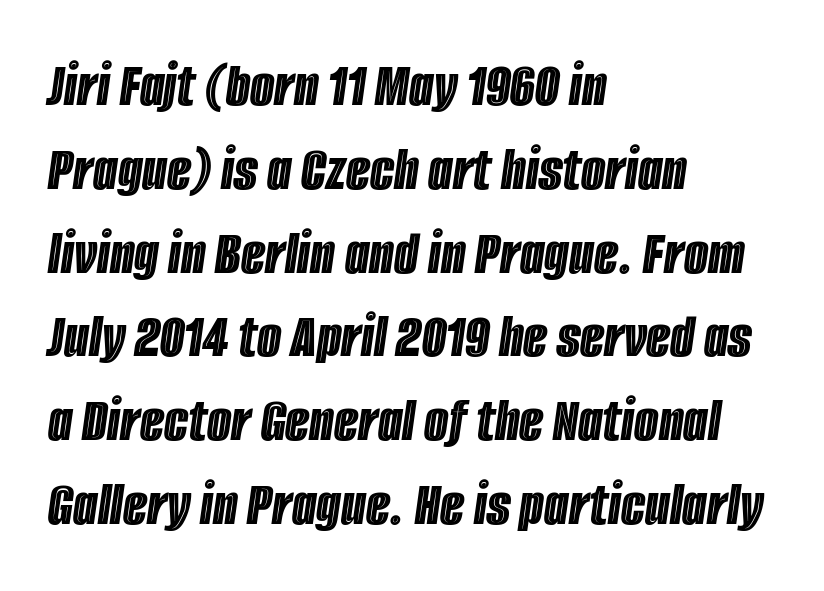
In terms of posture, this sample is oblique. These lines keep a tight, regular rhythm from letter to letter. Regarding leading, the lines here are spaced in the standard way. Visually the block forms a straight wall on the left and a jagged coastline on the right.
